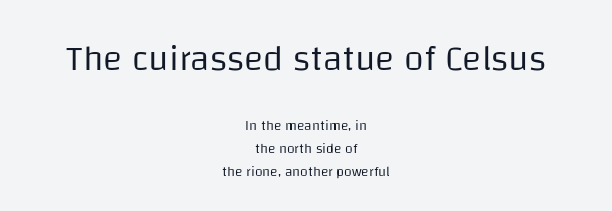
{"serif": "no", "italic": "no", "bold": "no", "weight": "regular", "width": "normal", "stroke_contrast": "low", "x_height": "large", "monospaced": "no", "underline": "no", "align": "center", "line_spacing": "normal", "line_spacing_ratio": 1.63, "letter_spacing": "normal", "letter_spacing_em": 0.0, "larger_block": "first", "size_ratio": 2.57, "glyph_px": 36}
